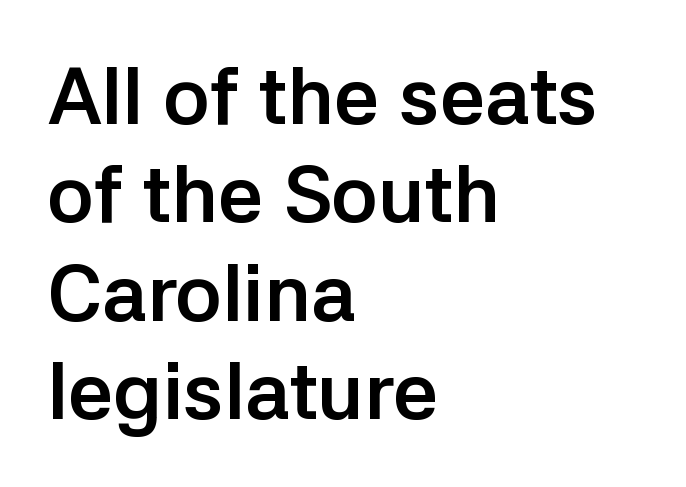
The image shows 80 px semibold sans-serif type, upright; set left-aligned, line spacing 1.23x, normal letter spacing, not underlined; low stroke contrast and a medium x-height.
